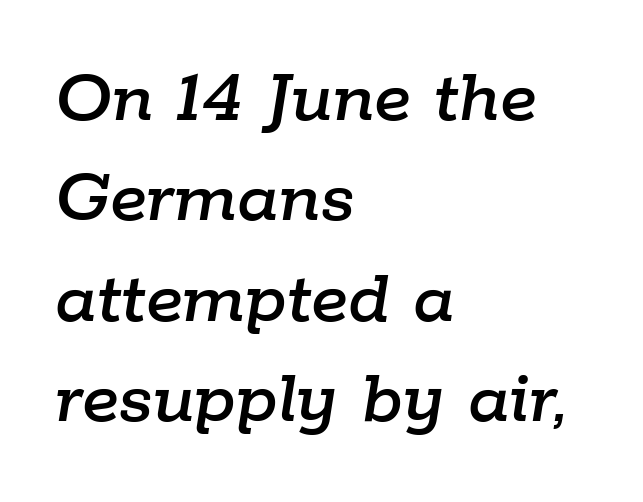
The image shows 79 px text type, italic (leaning right); set left-aligned, normal line spacing (1.27x), normal letter spacing, not underlined; low stroke contrast and a medium x-height.
